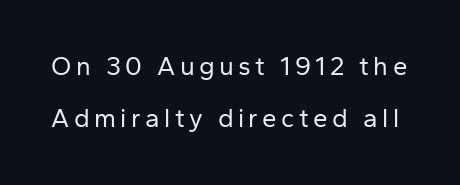
{"italic": "no", "bold": "no", "underline": "no", "line_spacing": "loose", "line_spacing_ratio": 1.99, "glyph_px": 26}
